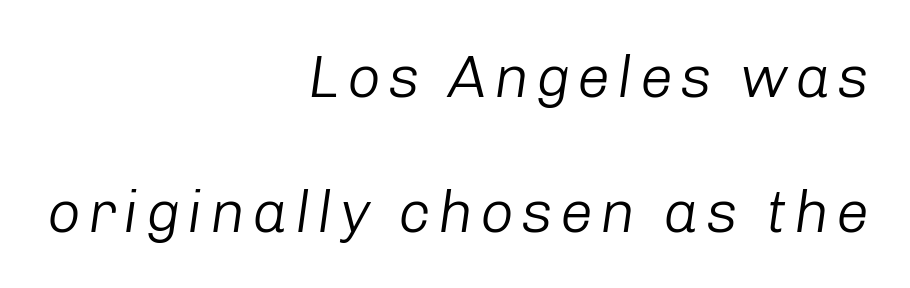
Character widths vary here, with narrow letters taking less room than wide ones. This is not heavy type; no bold has been used. These lines stack with their right ends in a neat column. A typesetter would call this leading open, well beyond the default. The glyphs are unaccompanied by any horizontal stroke below them. The glyphs look as if they've been sheared to an angle.
